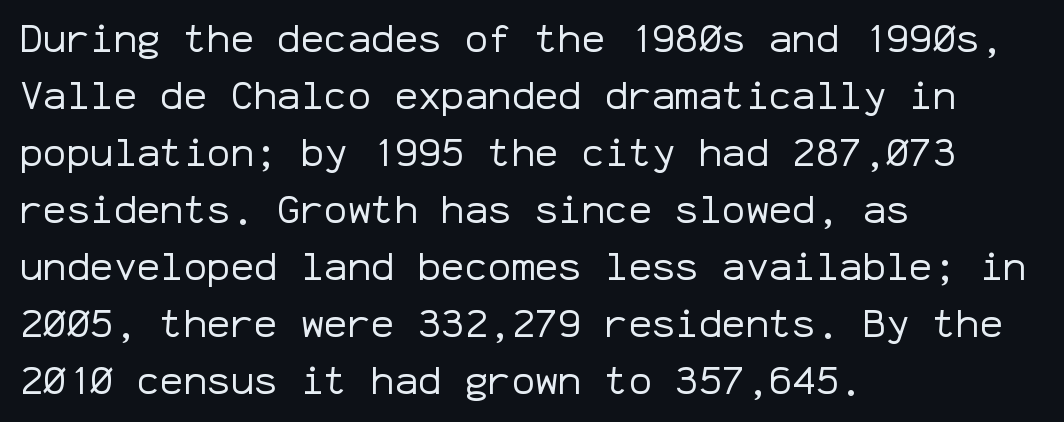
Q: Is the text bold? A: No.
Q: Is the text italic (slanted)? A: No, it is upright.
Q: Is the typeface a serif or a sans-serif typeface? A: Sans-serif.
Q: Is the text underlined? A: No.
Q: How is the paragraph aligned? A: Left-aligned.
Q: Is the spacing between letters normal or unusually wide? A: Normal.
Q: Is the spacing between lines tight, normal or loose? A: Normal.
Q: Width (condensed, normal, or wide)? A: Normal.
Q: Stroke contrast? A: Low.
Q: x-height? A: Medium.
Q: Monospaced? A: Yes.
